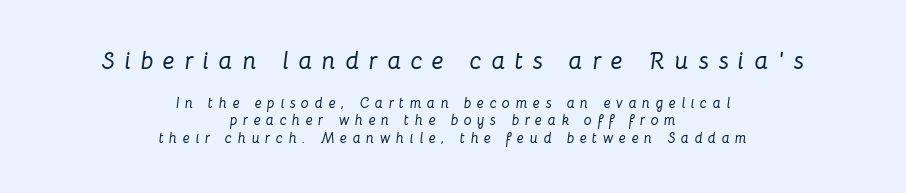
{"italic": "yes", "lean": "right", "slant_degrees": 8, "underline": "no", "align": "center", "line_spacing_ratio": 1.24, "letter_spacing": "wide", "letter_spacing_em": 0.4, "larger_block": "first", "size_ratio": 1.71, "glyph_px": 24}
